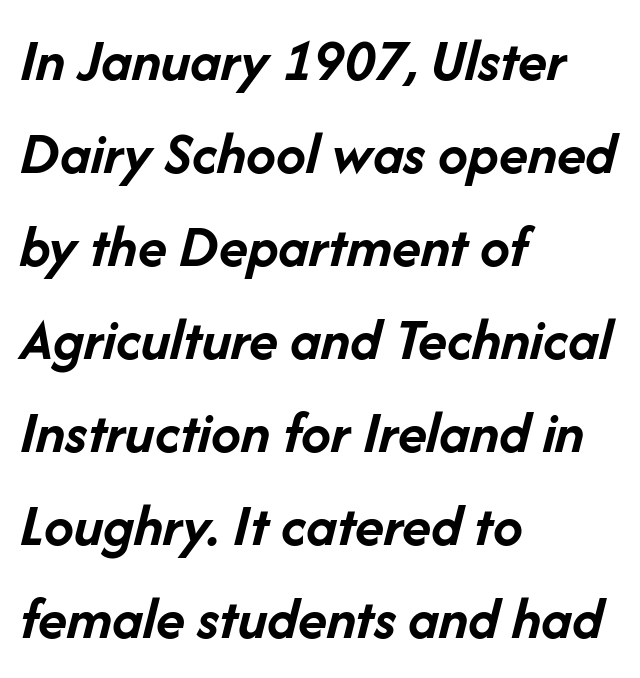
Q: Is the text bold? A: Yes.
Q: Is the text italic (slanted)? A: Yes, it leans right by about 14 degrees.
Q: Is the text underlined? A: No.
Q: How is the paragraph aligned? A: Left-aligned.
Q: Is the spacing between letters normal or unusually wide? A: Normal.
Q: Is the spacing between lines tight, normal or loose? A: Normal.
Q: Width (condensed, normal, or wide)? A: Normal.
Q: Stroke contrast? A: Low.
Q: x-height? A: Medium.
Q: Monospaced? A: No.
